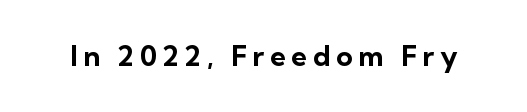
The image shows 28 px bold sans-serif type, upright; set unusually wide letter spacing (+0.2 em), not underlined; low stroke contrast and a medium x-height.
